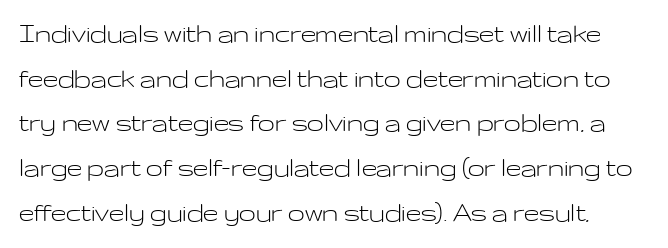
Q: Is the text bold? A: No.
Q: Is the text italic (slanted)? A: No, it is upright.
Q: Is the typeface a serif or a sans-serif typeface? A: Sans-serif.
Q: Is the text underlined? A: No.
Q: Is the spacing between letters normal or unusually wide? A: Normal.
Q: Is the spacing between lines tight, normal or loose? A: Normal.
Q: Width (condensed, normal, or wide)? A: Wide.
Q: Stroke contrast? A: Low.
Q: x-height? A: Medium.
Q: Monospaced? A: No.
